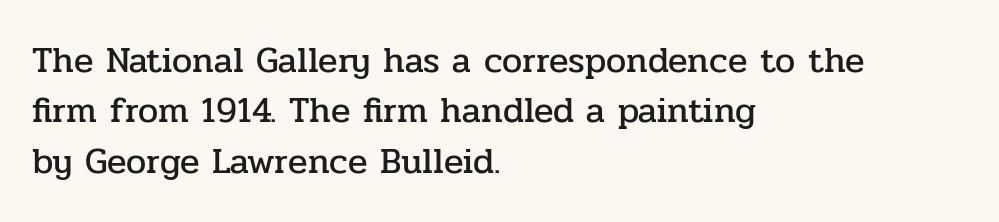
This sample keeps an unexceptional amount of space between lines. The type is set solid horizontally, with unmodified tracking. The foot of each line stays bare and open. The passage is arranged the way most books set body copy — flush left. The rendering shows small feet on the letterforms — a serif design.
